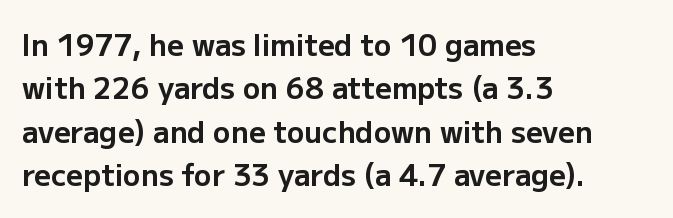
How would I describe the line gaps? Plain and ordinary. This rendering leaves character spacing at its baseline value. Looks like regular typesetting: each glyph gets only the width it needs. The passage shown is typeset with a sans-serif family. A clean baseline with only descenders dipping below it. Weight: bold.
